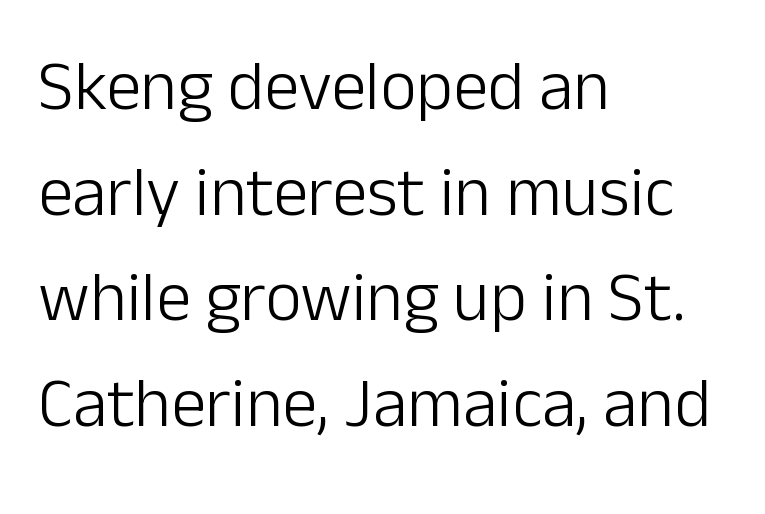
{"serif": "no", "italic": "no", "bold": "no", "weight": "light", "width": "normal", "stroke_contrast": "low", "x_height": "medium", "monospaced": "no", "underline": "no", "align": "left", "line_spacing": "normal", "line_spacing_ratio": 1.51, "letter_spacing": "normal", "letter_spacing_em": 0.0, "glyph_px": 70}
